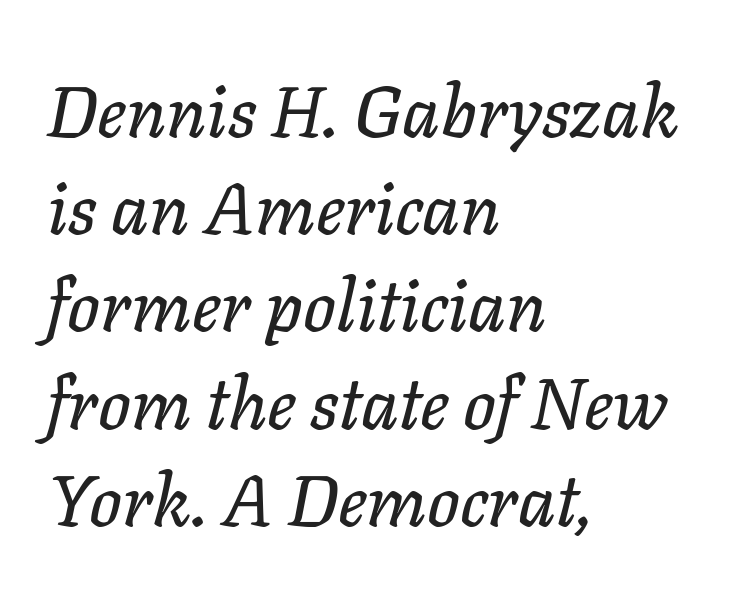
{"italic": "yes", "lean": "right", "slant_degrees": 11, "width": "normal", "stroke_contrast": "low", "x_height": "medium", "monospaced": "no", "underline": "no", "align": "left", "line_spacing": "normal", "line_spacing_ratio": 1.35, "letter_spacing": "normal", "letter_spacing_em": 0.0, "glyph_px": 72}
